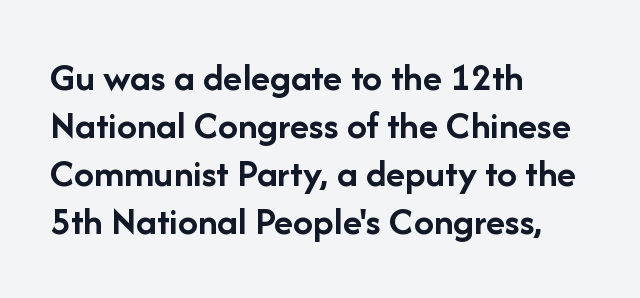
Spacing verdict: proportional, widths tailored to each character. A dark, heavy texture on the line: the type is bold. This sample uses plain, unmodified letter spacing. Each letter's strokes conclude bluntly, with no projecting serifs. Check the space under the baseline: it is left empty. The setting favours the left margin, as ordinary paragraphs usually do.
